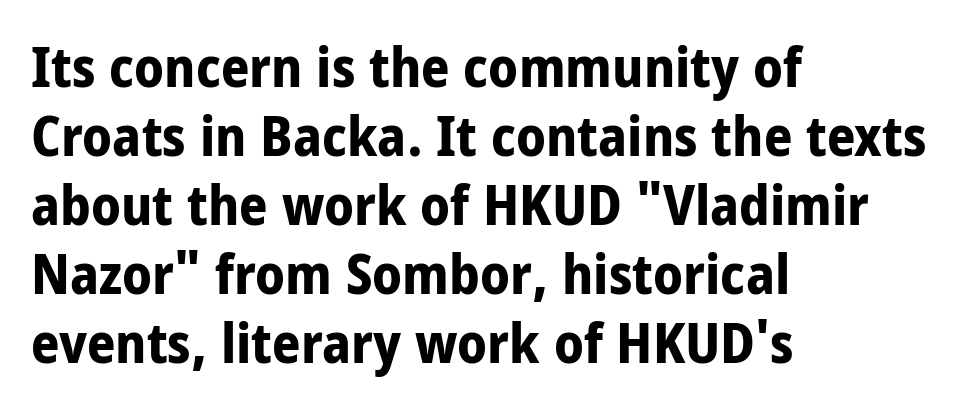
{"serif": "no", "italic": "no", "bold": "yes", "weight": "bold", "width": "condensed", "stroke_contrast": "low", "x_height": "large", "monospaced": "no", "underline": "no", "align": "left", "line_spacing_ratio": 1.23, "letter_spacing": "normal", "letter_spacing_em": 0.0, "glyph_px": 56}
